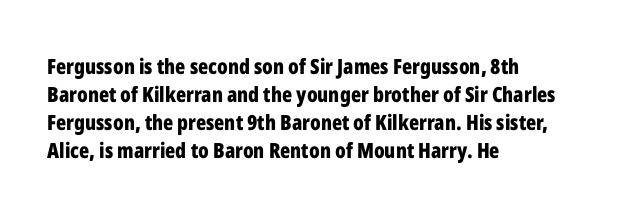
Style check: upright. Reading down the block, your eye returns to a fixed left position each line. This rendering leaves character spacing at its baseline value. Check under the words: just untouched page.
